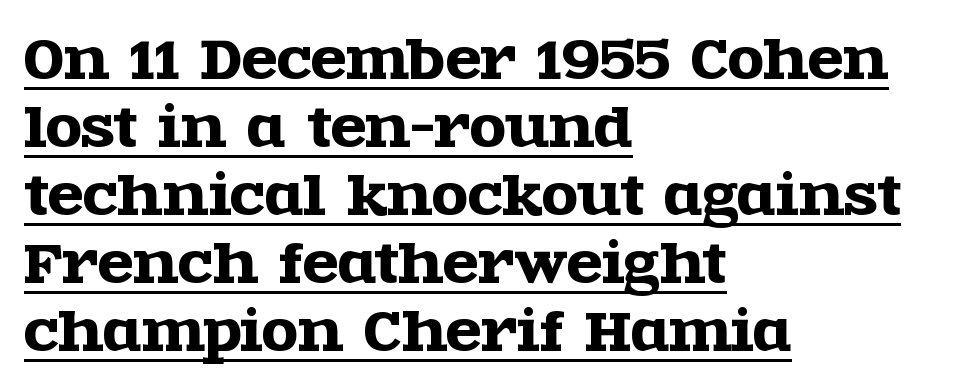
Q: Is the text italic (slanted)? A: No, it is upright.
Q: Is the typeface a serif or a sans-serif typeface? A: Serif.
Q: Is the text underlined? A: Yes.
Q: How is the paragraph aligned? A: Left-aligned.
Q: Is the spacing between letters normal or unusually wide? A: Normal.
Q: Is the spacing between lines tight, normal or loose? A: Normal.
Q: Width (condensed, normal, or wide)? A: Wide.
Q: x-height? A: Large.
Q: Monospaced? A: No.
